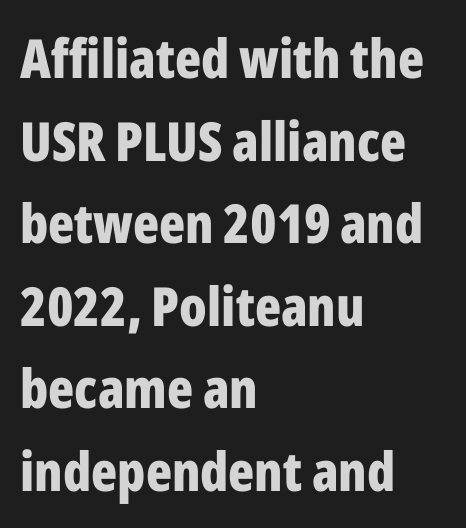
This sample uses an upright cut, with every glyph sitting square on the baseline. The passage shown is not underscored anywhere. A dark, heavy texture on the line: the type is bold. I'd call this a sans setting — the letters go barefoot. Nobody touched the tracking dial on this one.
